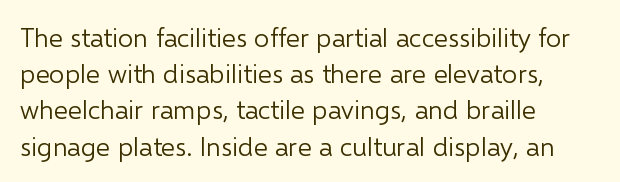
{"italic": "no", "bold": "no", "underline": "no", "align": "left", "line_spacing": "normal", "line_spacing_ratio": 1.34, "letter_spacing": "normal", "letter_spacing_em": 0.0, "glyph_px": 27}
